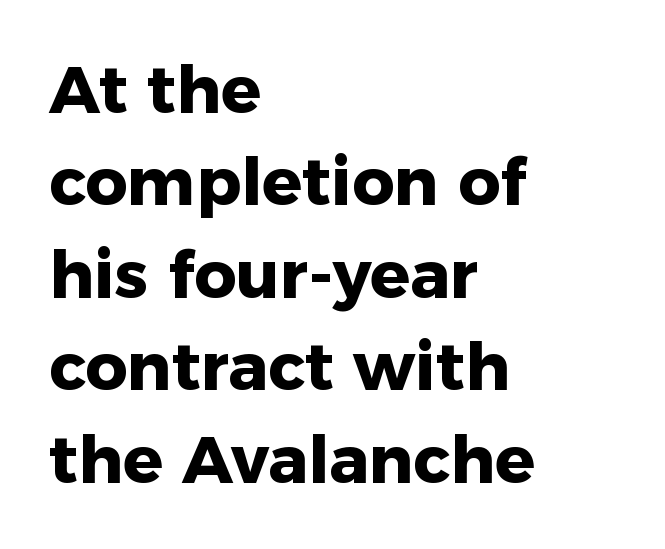
Type without underlining. Each letter keeps its own natural width here, so spacing adapts to shape. The font family rendered here belongs to the sans-serif group. How are the letters spaced? Ordinarily, with no added tracking. The typography opts for an upright posture over an oblique one.
